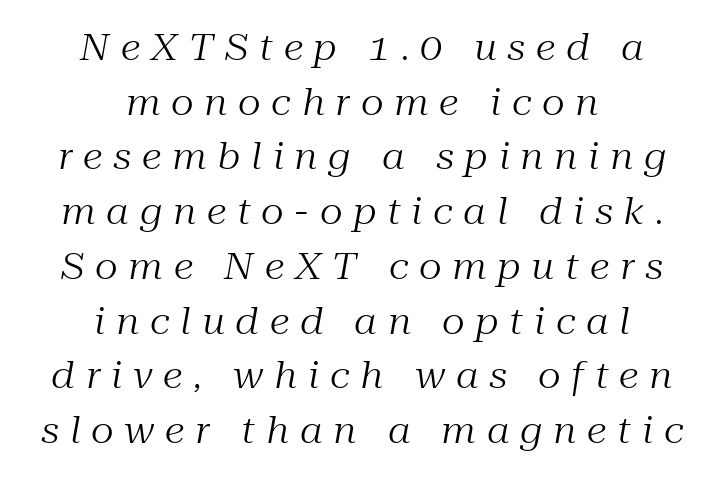
{"serif": "yes", "italic": "yes", "lean": "right", "slant_degrees": 10, "bold": "no", "weight": "regular", "width": "normal", "stroke_contrast": "medium", "x_height": "medium", "monospaced": "no", "underline": "no", "align": "center", "line_spacing": "normal", "line_spacing_ratio": 1.52, "letter_spacing": "wide", "letter_spacing_em": 0.3, "glyph_px": 36}
